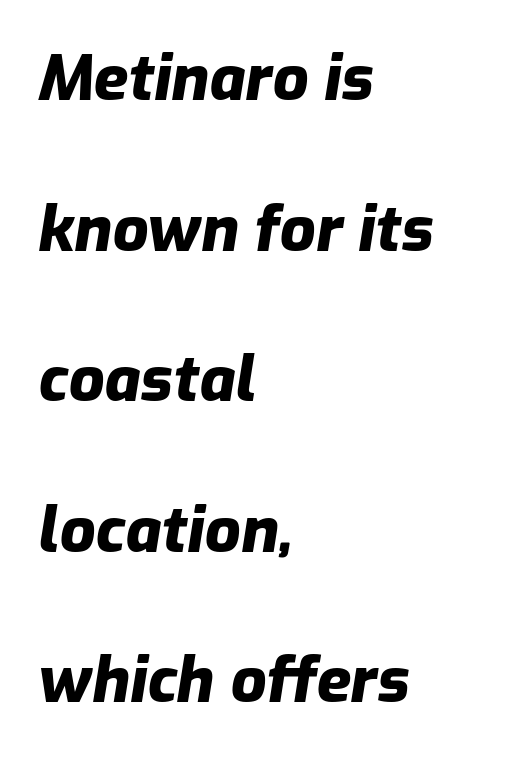
{"italic": "yes", "lean": "right", "slant_degrees": 9, "bold": "yes", "weight": "heavy", "width": "normal", "stroke_contrast": "low", "x_height": "medium", "monospaced": "no", "underline": "no", "align": "left", "line_spacing": "loose", "line_spacing_ratio": 2.39, "letter_spacing": "normal", "letter_spacing_em": 0.0, "glyph_px": 63}
